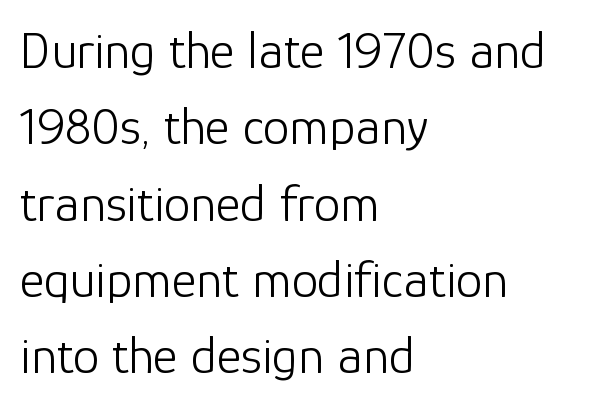
Short and long lines alike share a common starting point at left. You could not count columns in this text — the font is proportionally spaced. Descenders hang freely into open space. Each new line begins a customary step beneath the previous one. You could call the tracking neutral — neither tight nor loose.
